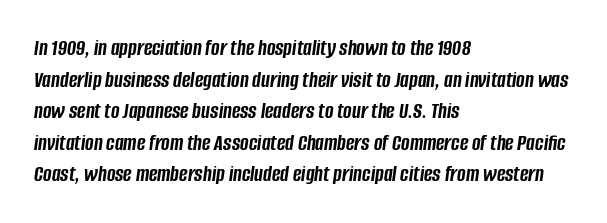
A typesetter would call this leading conventional body-copy spacing. The whole block is typeset with a tilt. These lines are set flush left with a ragged right edge. The letters are bold, with thick, heavy strokes.
